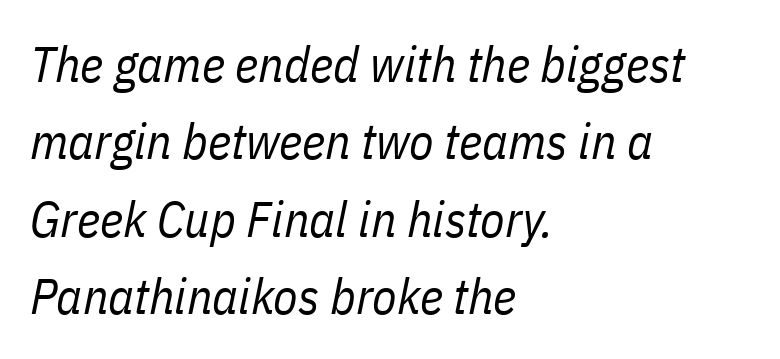
The image shows 50 px regular-weight, condensed type, italic (leaning right); set left-aligned, normal line spacing (1.55x), normal letter spacing, not underlined; low stroke contrast and a medium x-height.
